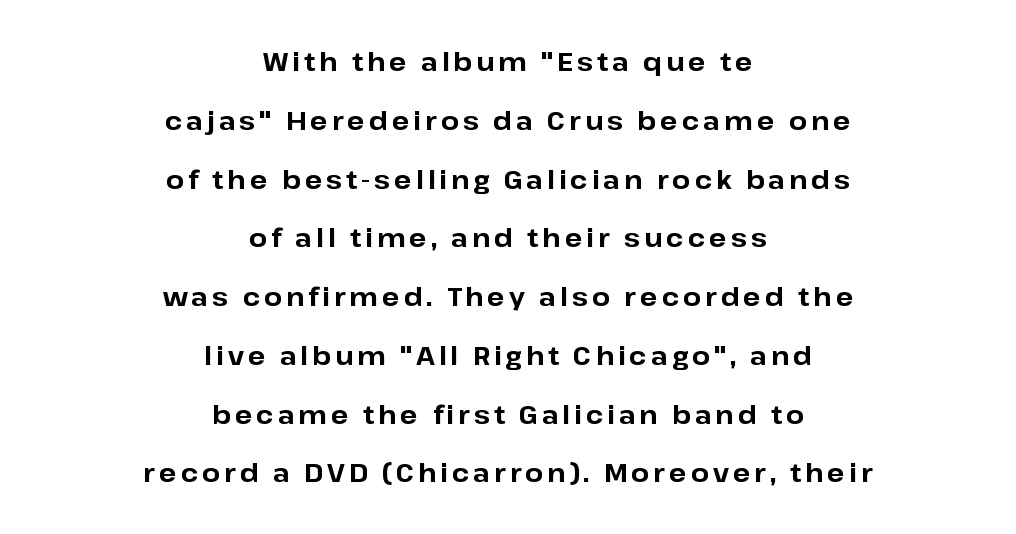
The image shows 26 px bold type, upright; set centered, loose line spacing (2.26x), not underlined.
